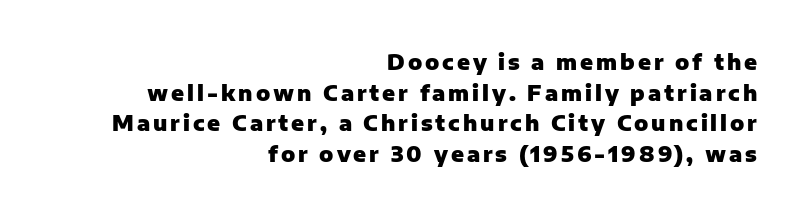
{"italic": "no", "bold": "yes", "underline": "no", "align": "right", "line_spacing": "normal", "line_spacing_ratio": 1.46, "glyph_px": 21}
